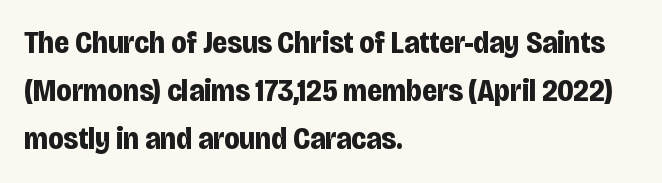
Does the copy run flush right? No — it runs flush left. Note the varied advance widths — an 'i' is clearly narrower than an 'm'. The letterforms sit shoulder to shoulder at normal distance. Beneath every word, the page is bare.
